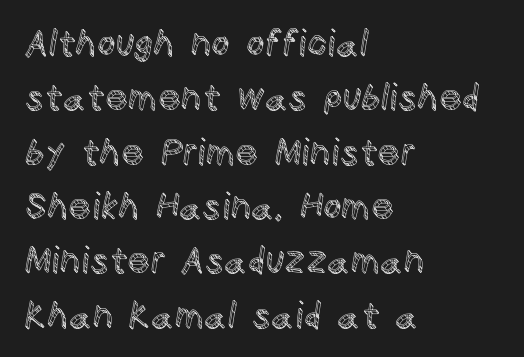
Q: Is the text italic (slanted)? A: Yes.
Q: Is the text underlined? A: No.
Q: How is the paragraph aligned? A: Left-aligned.
Q: Is the spacing between letters normal or unusually wide? A: Normal.
Q: Is the spacing between lines tight, normal or loose? A: Normal.
Q: Width (condensed, normal, or wide)? A: Normal.
Q: x-height? A: Large.
Q: Monospaced? A: No.
